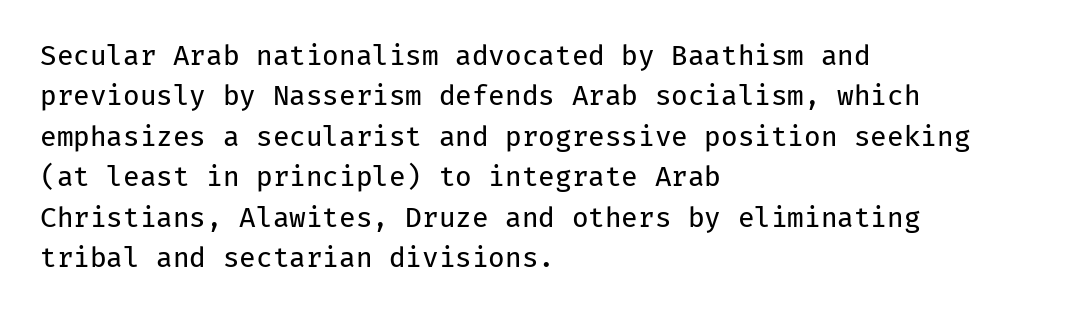
The passage shown stacks its lines at a standard gap. Students, note that the glyphs here touch the page at normal intervals. This reads as an unemphasized weight, regular at the heaviest. Typeset ragged right — the left edge is the straight one. No italicization has been applied; the sample stays upright.
